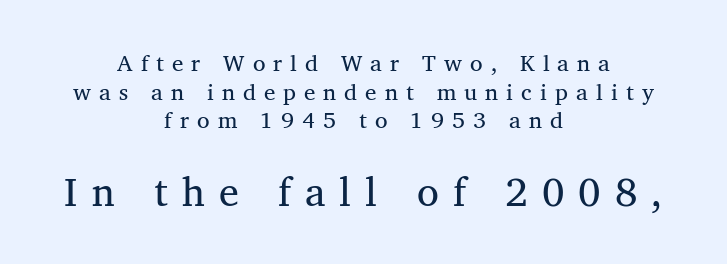
The face used here is proportionally spaced, like ordinary book or web type. Is this a sans? No — the strokes have serifs. Top chunk: small. Bottom chunk: large. Unmarked baselines from the first word to the last. In terms of letterspacing, this is a distinctly airy, spread setting.
